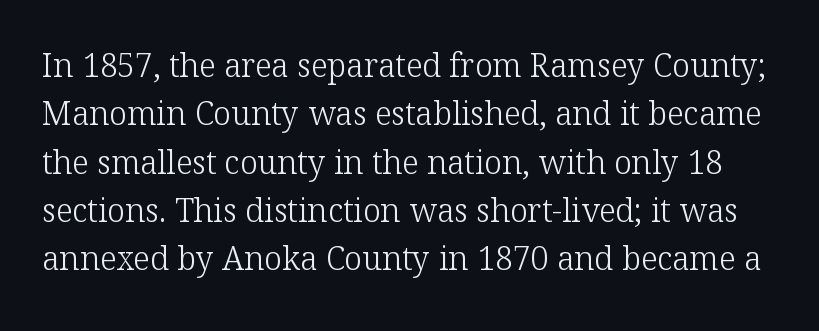
Q: Is the text bold? A: No.
Q: Is the text italic (slanted)? A: No, it is upright.
Q: Is the typeface a serif or a sans-serif typeface? A: Serif.
Q: Is the text underlined? A: No.
Q: Is the spacing between letters normal or unusually wide? A: Normal.
Q: Is the spacing between lines tight, normal or loose? A: Normal.
Q: Width (condensed, normal, or wide)? A: Normal.
Q: Stroke contrast? A: Low.
Q: x-height? A: Medium.
Q: Monospaced? A: No.
